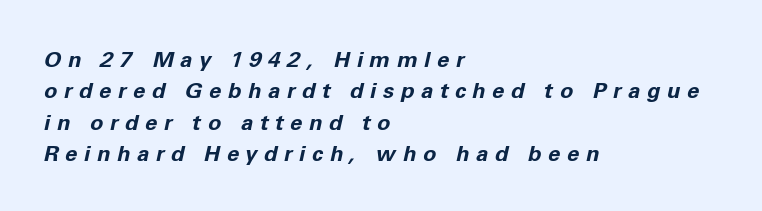
Q: Is the text bold? A: Yes.
Q: Is the text italic (slanted)? A: Yes, it leans right by about 11 degrees.
Q: Is the text underlined? A: No.
Q: How is the paragraph aligned? A: Left-aligned.
Q: Is the spacing between letters normal or unusually wide? A: Unusually wide.
Q: Is the spacing between lines tight, normal or loose? A: Normal.
